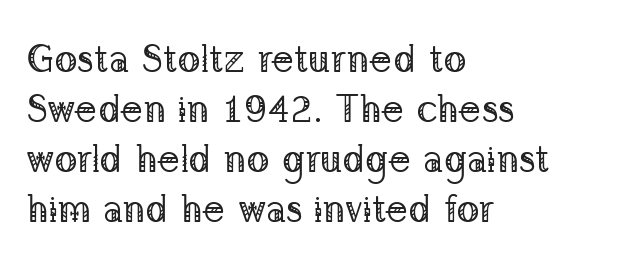
{"serif": "yes", "italic": "no", "bold": "no", "weight": "regular", "width": "normal", "stroke_contrast": "low", "x_height": "medium", "monospaced": "no", "underline": "no", "align": "left", "line_spacing": "normal", "line_spacing_ratio": 1.32, "letter_spacing": "normal", "letter_spacing_em": 0.0, "glyph_px": 38}
